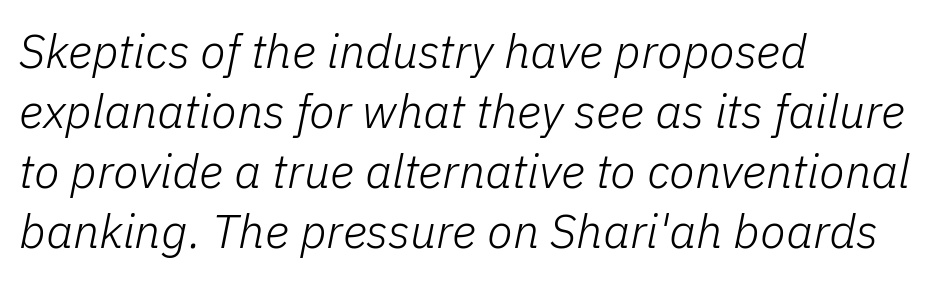
The image shows 47 px light type, italic (leaning right); set left-aligned, normal line spacing (1.28x), normal letter spacing, not underlined; low stroke contrast and a medium x-height.
